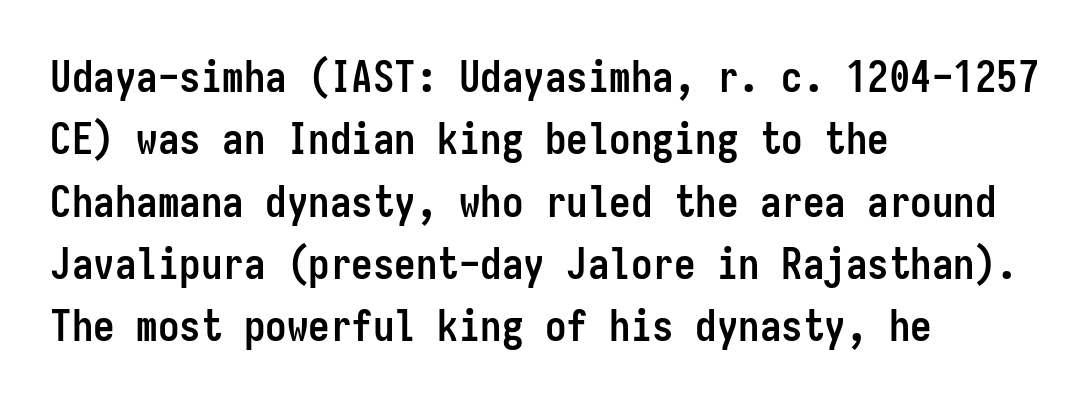
The image shows 43 px semibold, condensed sans-serif type, upright, monospaced; set left-aligned, normal line spacing (1.45x), normal letter spacing, not underlined; low stroke contrast and a medium x-height.
